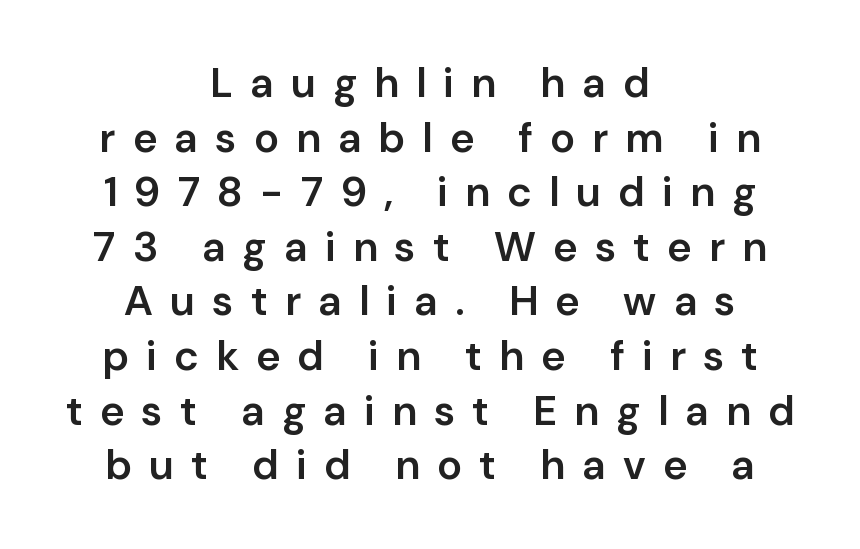
The image shows 42 px semibold sans-serif type, upright; set centered, normal line spacing (1.3x), unusually wide letter spacing (+0.41 em), not underlined; low stroke contrast and a medium x-height.
